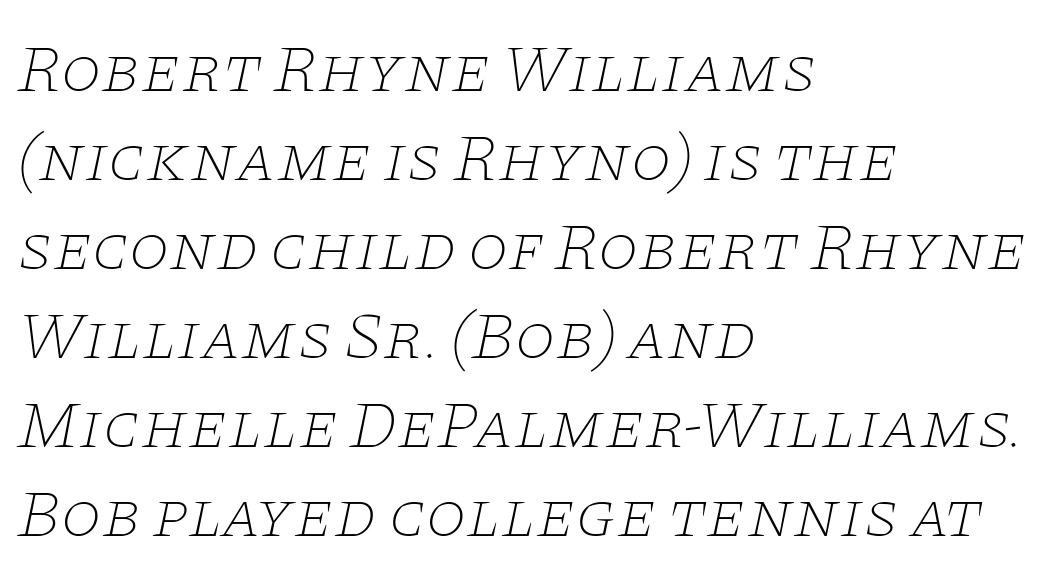
{"serif": "yes", "italic": "yes", "lean": "right", "slant_degrees": 11, "bold": "no", "weight": "thin", "width": "wide", "stroke_contrast": "low", "x_height": "large", "monospaced": "no", "underline": "no", "align": "left", "line_spacing": "normal", "line_spacing_ratio": 1.35, "letter_spacing": "normal", "letter_spacing_em": 0.0, "glyph_px": 66}
